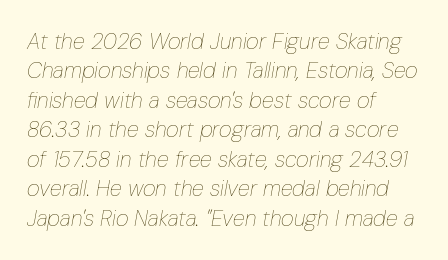
{"italic": "yes", "lean": "right", "slant_degrees": 10, "bold": "no", "underline": "no", "align": "left", "line_spacing": "normal", "line_spacing_ratio": 1.34, "letter_spacing": "normal", "letter_spacing_em": 0.0, "glyph_px": 22}
